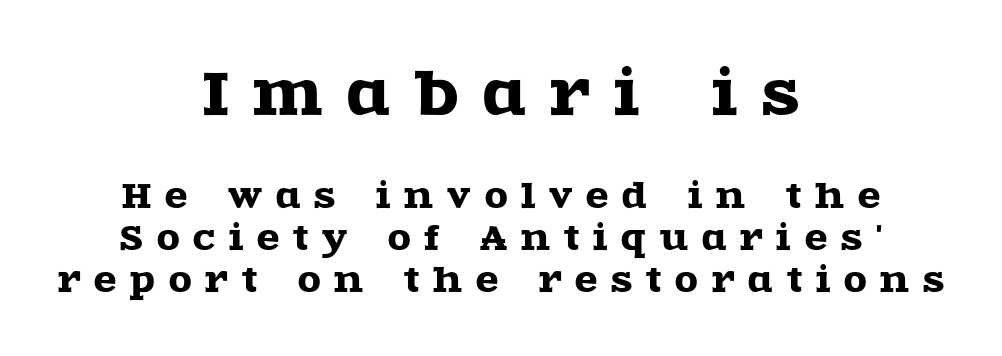
{"serif": "yes", "italic": "no", "width": "wide", "x_height": "large", "monospaced": "no", "underline": "no", "align": "center", "line_spacing": "normal", "line_spacing_ratio": 1.26, "letter_spacing": "wide", "letter_spacing_em": 0.42, "larger_block": "first", "size_ratio": 1.76, "glyph_px": 58}
